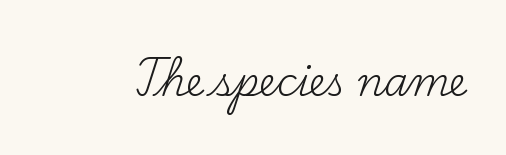
What kind of face is this? One with serifs. Clear beneath every line of the passage. No extra ink here — the face is not bold.
